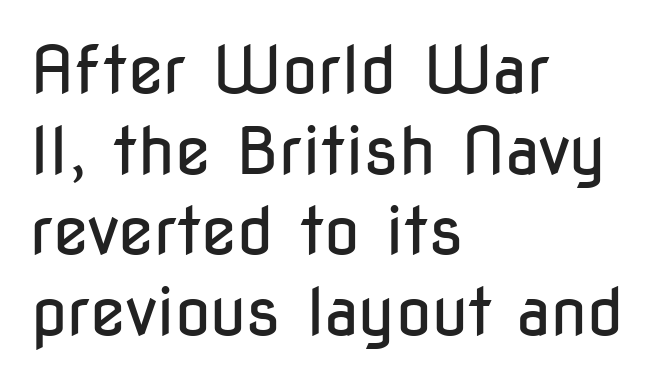
Q: Is the text bold? A: No.
Q: Is the text italic (slanted)? A: No, it is upright.
Q: Is the typeface a serif or a sans-serif typeface? A: Sans-serif.
Q: Is the text underlined? A: No.
Q: How is the paragraph aligned? A: Left-aligned.
Q: Is the spacing between letters normal or unusually wide? A: Normal.
Q: Width (condensed, normal, or wide)? A: Condensed.
Q: Stroke contrast? A: Low.
Q: x-height? A: Medium.
Q: Monospaced? A: No.
